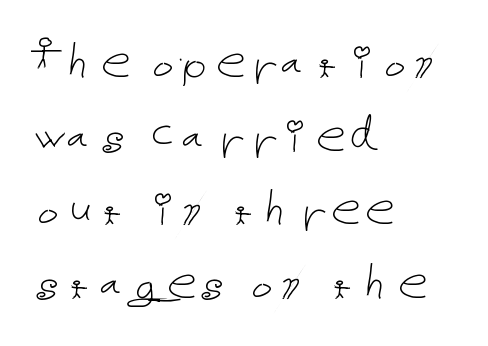
Upright lettering throughout. One glance says typical: line gaps are just what's usual. The rendering anchors every line to the left-hand side. Heft: none added — not bold. Nothing unusual about the tracking: characters are spaced as the font intends. This rendering features lettering with no underline.
